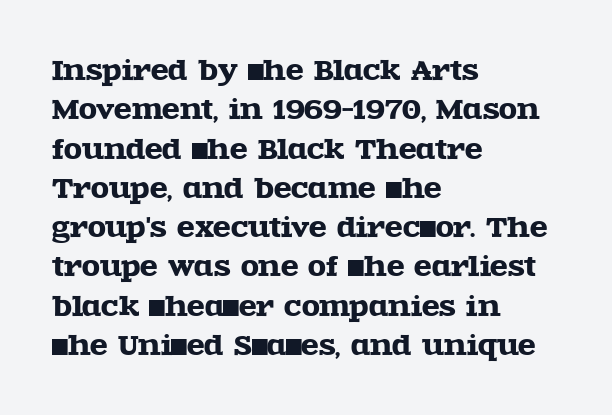
The image shows 26 px text type, upright; set left-aligned, normal line spacing (1.51x), normal letter spacing, not underlined.
